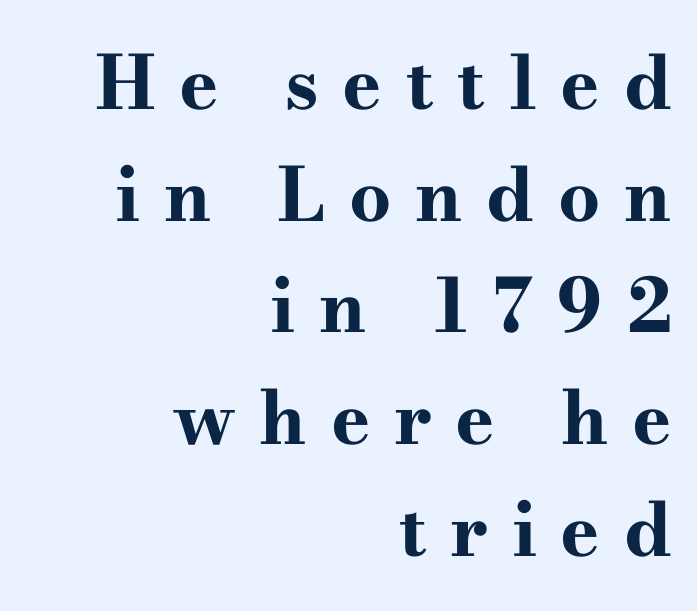
Q: Is the text bold? A: Yes.
Q: Is the text italic (slanted)? A: No, it is upright.
Q: Is the typeface a serif or a sans-serif typeface? A: Serif.
Q: Is the text underlined? A: No.
Q: How is the paragraph aligned? A: Right-aligned.
Q: Is the spacing between letters normal or unusually wide? A: Unusually wide.
Q: Is the spacing between lines tight, normal or loose? A: Normal.
Q: Width (condensed, normal, or wide)? A: Wide.
Q: Stroke contrast? A: High.
Q: x-height? A: Small.
Q: Monospaced? A: No.
